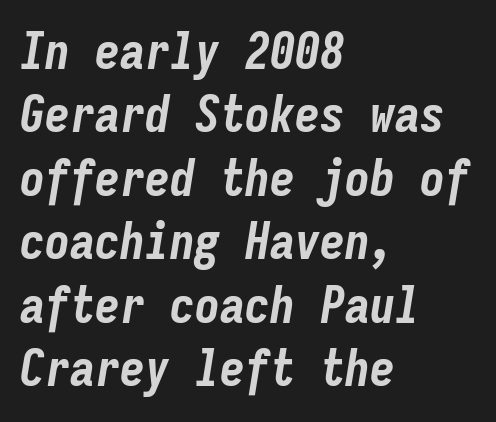
{"italic": "yes", "lean": "right", "slant_degrees": 9, "bold": "yes", "weight": "bold", "width": "condensed", "stroke_contrast": "low", "x_height": "medium", "monospaced": "yes", "underline": "no", "align": "left", "line_spacing": "normal", "line_spacing_ratio": 1.27, "letter_spacing": "normal", "letter_spacing_em": 0.0, "glyph_px": 50}
